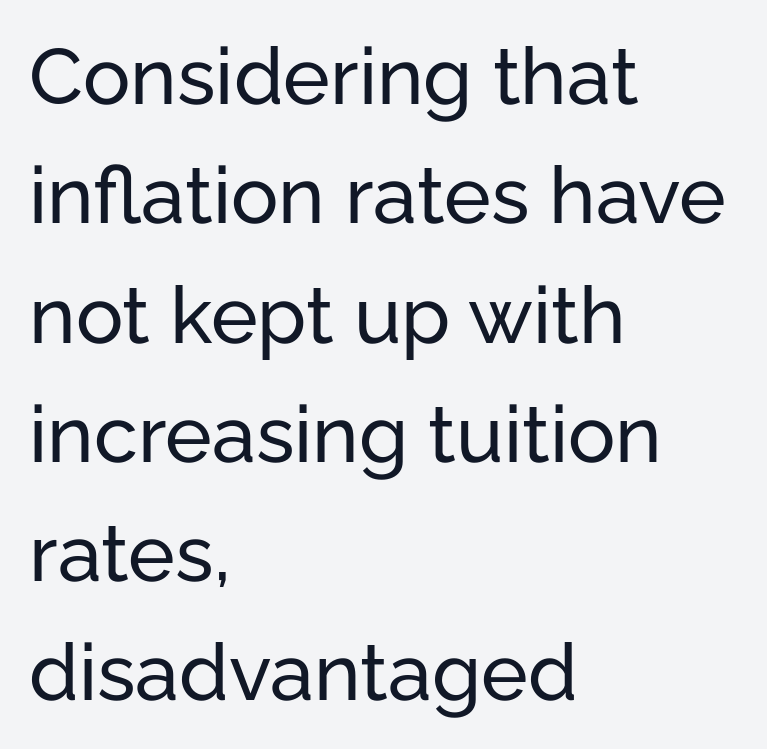
Q: Is the text italic (slanted)? A: No, it is upright.
Q: Is the typeface a serif or a sans-serif typeface? A: Sans-serif.
Q: Is the text underlined? A: No.
Q: How is the paragraph aligned? A: Left-aligned.
Q: Is the spacing between letters normal or unusually wide? A: Normal.
Q: Is the spacing between lines tight, normal or loose? A: Normal.
Q: Width (condensed, normal, or wide)? A: Normal.
Q: Stroke contrast? A: Low.
Q: x-height? A: Medium.
Q: Monospaced? A: No.
